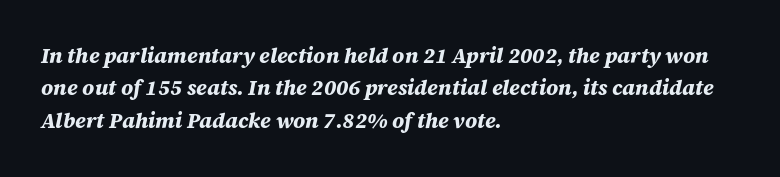
Q: Is the text bold? A: Yes.
Q: Is the text italic (slanted)? A: Yes, it leans right by about 12 degrees.
Q: Is the text underlined? A: No.
Q: How is the paragraph aligned? A: Left-aligned.
Q: Is the spacing between letters normal or unusually wide? A: Normal.
Q: Is the spacing between lines tight, normal or loose? A: Normal.
